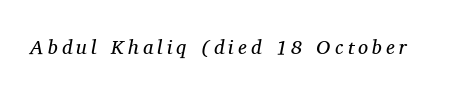
Letters rest on an invisible, unmarked baseline. Loose tracking; the words dissolve into strings of separated letters. Weight: not bold — regular or lighter. Rendered with sloped, italic letterforms.
